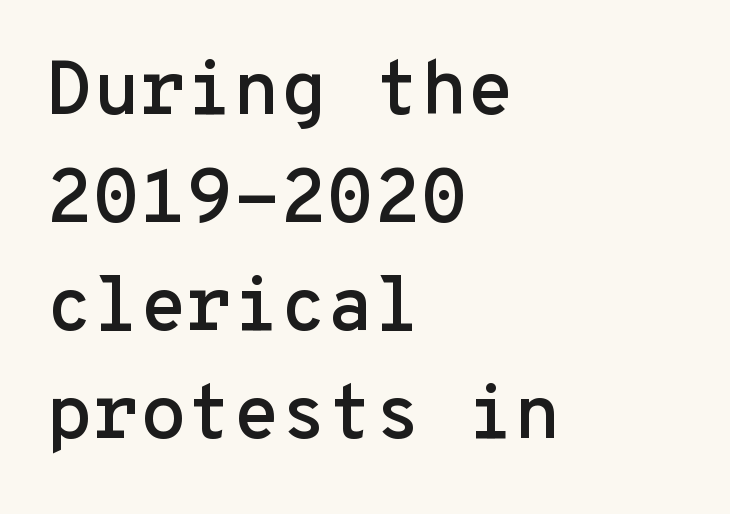
{"serif": "no", "italic": "no", "width": "normal", "stroke_contrast": "low", "x_height": "medium", "monospaced": "yes", "underline": "no", "align": "left", "line_spacing": "normal", "line_spacing_ratio": 1.42, "letter_spacing": "normal", "letter_spacing_em": 0.0, "glyph_px": 76}
